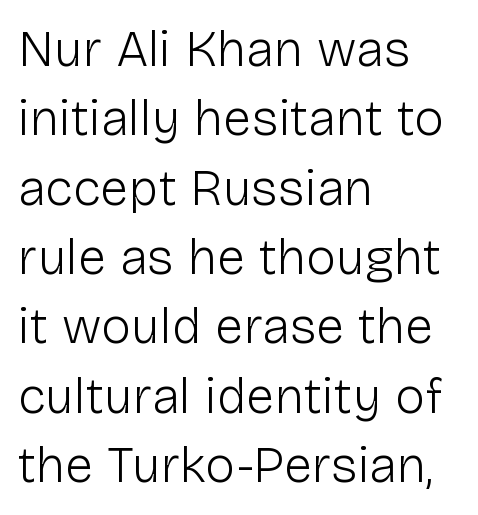
The image shows 51 px light sans-serif type, upright; set left-aligned, normal line spacing (1.36x), normal letter spacing, not underlined; low stroke contrast and a medium x-height.
